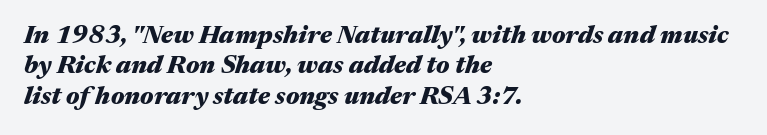
The image shows 25 px bold type, italic (leaning right); set left-aligned, line spacing 1.22x, normal letter spacing, not underlined.
